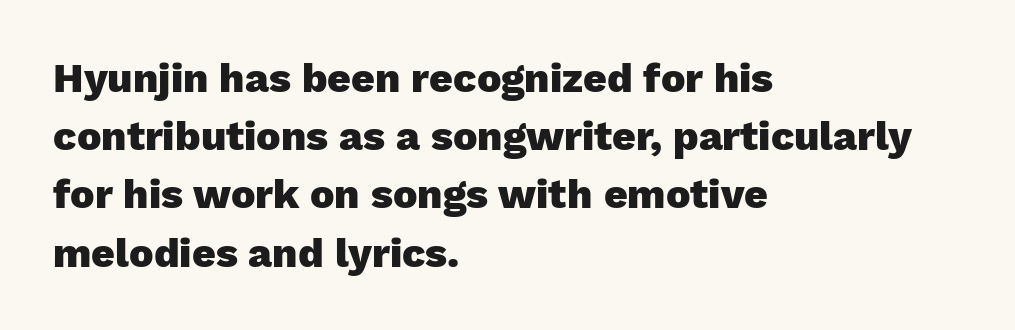
{"serif": "no", "italic": "no", "bold": "yes", "weight": "heavy", "width": "normal", "stroke_contrast": "low", "x_height": "medium", "monospaced": "no", "underline": "no", "align": "left", "line_spacing": "normal", "line_spacing_ratio": 1.42, "letter_spacing": "normal", "letter_spacing_em": 0.0, "glyph_px": 41}
